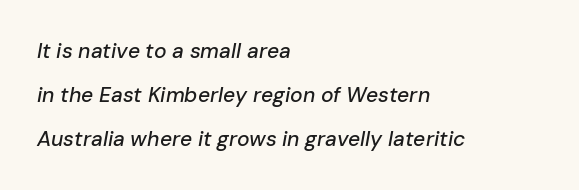
Q: Is the text italic (slanted)? A: Yes, it leans right by about 10 degrees.
Q: Is the text underlined? A: No.
Q: How is the paragraph aligned? A: Left-aligned.
Q: Is the spacing between letters normal or unusually wide? A: Normal.
Q: Is the spacing between lines tight, normal or loose? A: Loose.
